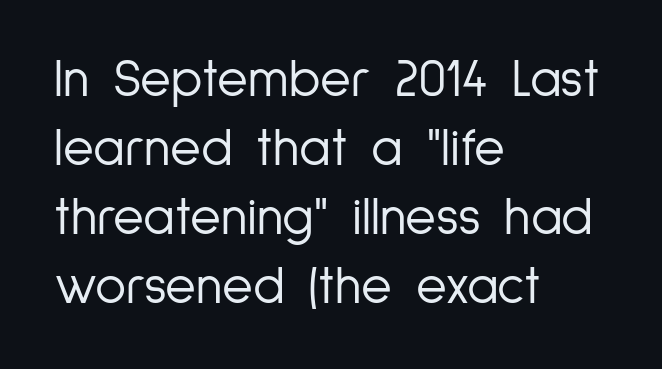
These lines were composed using upright roman letters. The paragraph has a hard left edge and a soft right edge. Regular leading. Is this a heavy cut? Hardly; it is regular or lighter.
